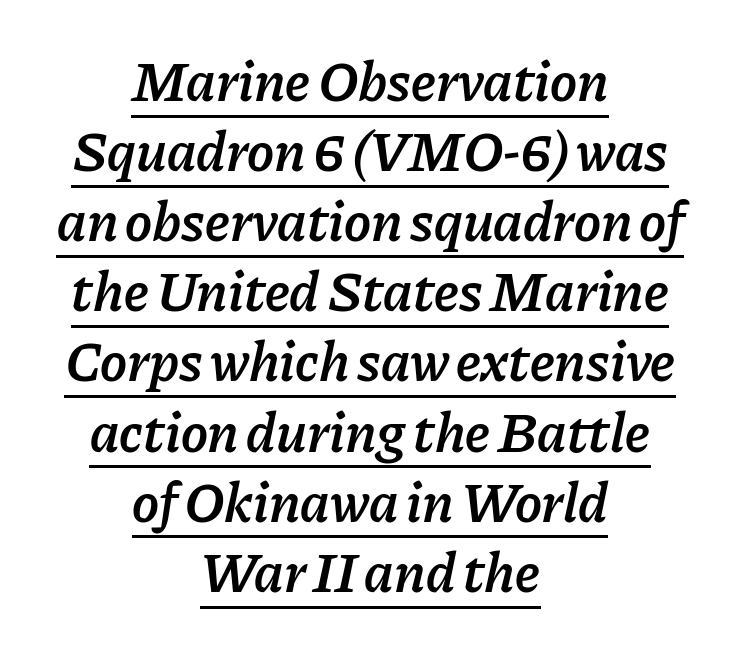
{"italic": "yes", "lean": "right", "slant_degrees": 11, "bold": "semi", "weight": "semibold", "width": "normal", "stroke_contrast": "low", "x_height": "medium", "monospaced": "no", "underline": "yes", "align": "center", "line_spacing_ratio": 1.23, "letter_spacing": "normal", "letter_spacing_em": 0.0, "glyph_px": 57}
